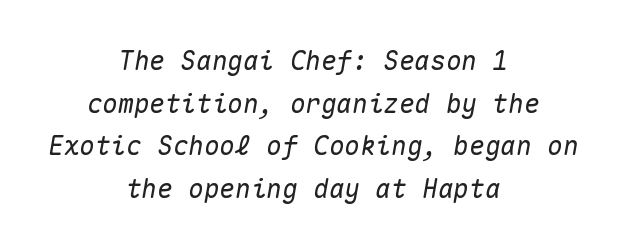
Q: Is the text italic (slanted)? A: Yes, it leans right by about 10 degrees.
Q: Is the text underlined? A: No.
Q: How is the paragraph aligned? A: Centered.
Q: Is the spacing between letters normal or unusually wide? A: Normal.
Q: Is the spacing between lines tight, normal or loose? A: Normal.
